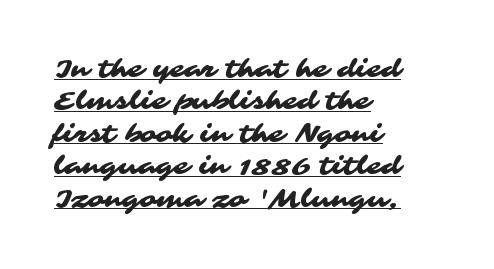
Q: Is the text underlined? A: Yes.
Q: How is the paragraph aligned? A: Left-aligned.
Q: Is the spacing between letters normal or unusually wide? A: Normal.
Q: Is the spacing between lines tight, normal or loose? A: Normal.
